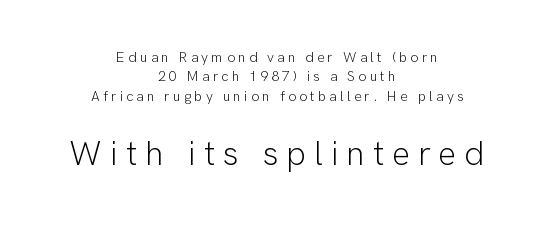
{"serif": "no", "italic": "no", "bold": "no", "weight": "light", "width": "normal", "stroke_contrast": "low", "x_height": "medium", "monospaced": "no", "underline": "no", "align": "center", "line_spacing": "normal", "line_spacing_ratio": 1.38, "letter_spacing": "wide", "letter_spacing_em": 0.23, "larger_block": "second", "size_ratio": 2.43, "glyph_px": 34}
